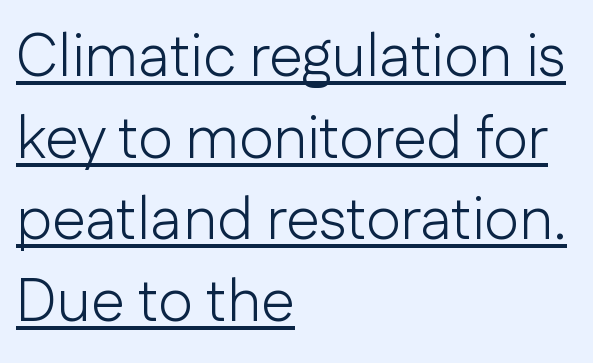
The rendering keeps characters at their native spacing. Here the designer chose a conventional face with non-uniform glyph widths. Whoever set this chose a conventional vertical rhythm. A light-to-regular cut is what we see here.
